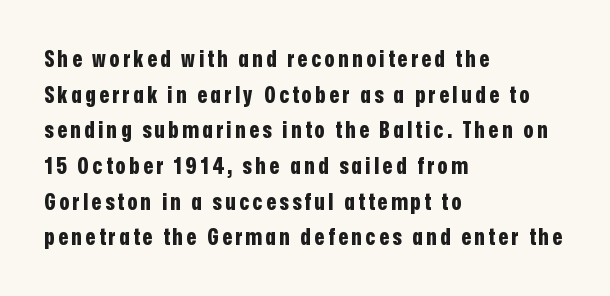
Every character sits straight up, as roman type does. Notice how thick the strokes are: this is what a full bold looks like. Underlining? Definitely not there. Reading down the block, your eye returns to a fixed left position each line.
